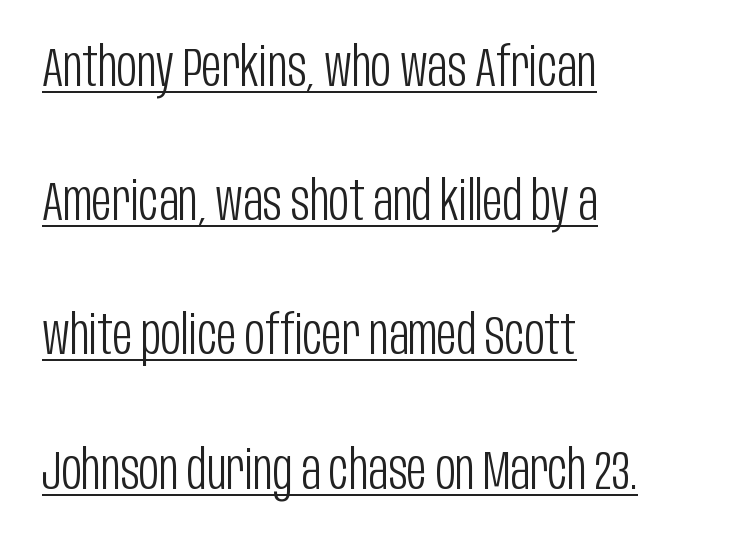
{"serif": "no", "italic": "no", "bold": "no", "weight": "light", "width": "condensed", "stroke_contrast": "low", "x_height": "large", "monospaced": "no", "underline": "yes", "align": "left", "line_spacing": "loose", "line_spacing_ratio": 2.44, "letter_spacing": "normal", "letter_spacing_em": 0.0, "glyph_px": 55}
